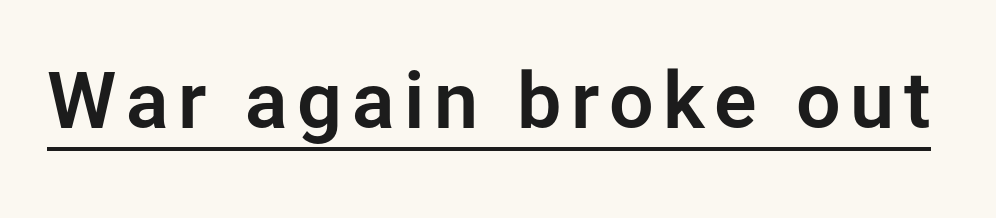
Q: Is the text italic (slanted)? A: No, it is upright.
Q: Is the typeface a serif or a sans-serif typeface? A: Sans-serif.
Q: Is the text underlined? A: Yes.
Q: Width (condensed, normal, or wide)? A: Normal.
Q: Stroke contrast? A: Low.
Q: x-height? A: Medium.
Q: Monospaced? A: No.
